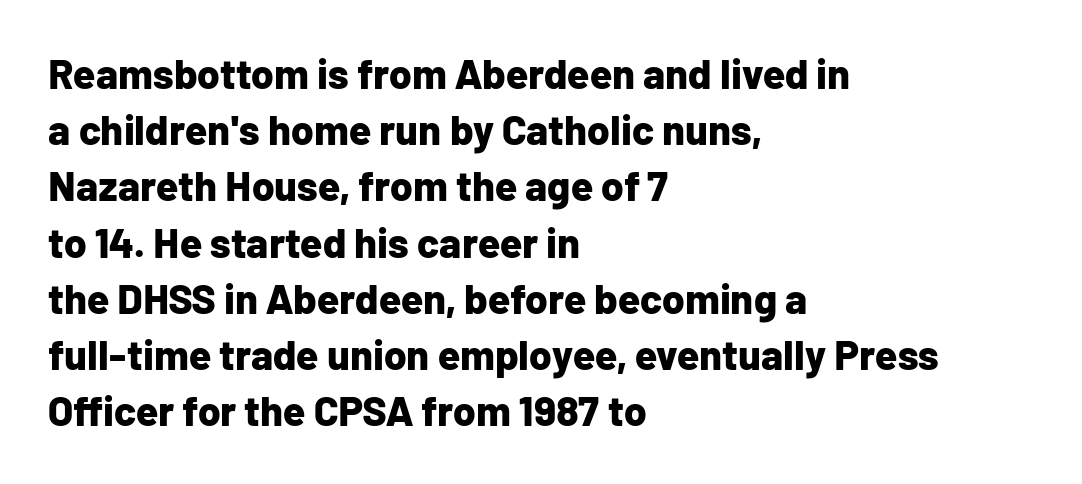
The image shows 41 px bold sans-serif type, upright; set left-aligned, normal line spacing (1.37x), normal letter spacing, not underlined; low stroke contrast and a medium x-height.
